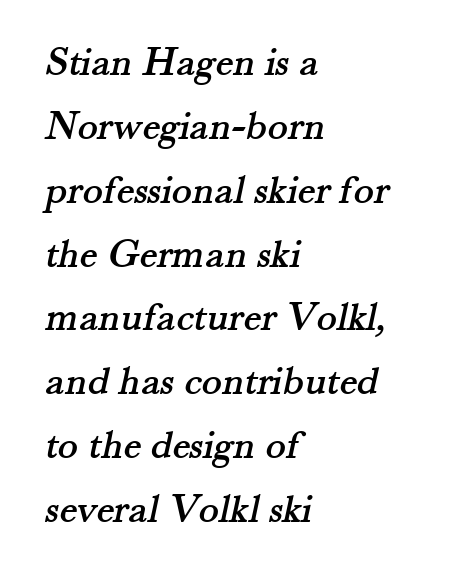
The typeface chosen for these lines features serifs. Left-aligned paragraph, ragged on the right. The face used here is proportionally spaced, like ordinary book or web type. Rule under the text: the space is simply empty. Normally led — the rows are evenly, conventionally spaced. Short note: letters normally spaced.
